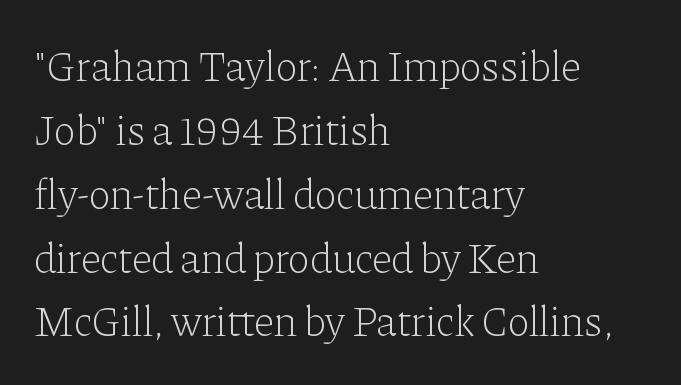
The image shows 42 px light serif type, upright; set left-aligned, normal line spacing (1.52x), normal letter spacing, not underlined; low stroke contrast and a medium x-height.
